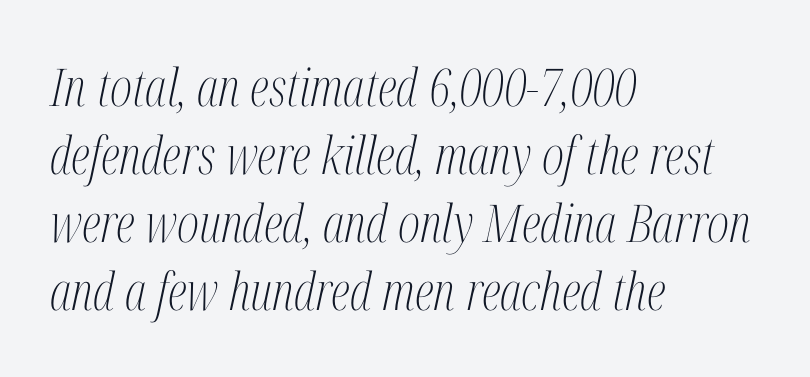
The image shows 52 px light, condensed serif type, italic (leaning right); set left-aligned, normal line spacing (1.31x), normal letter spacing, not underlined; medium stroke contrast and a medium x-height.
